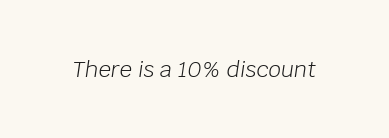
The letterforms sit shoulder to shoulder at normal distance. Each row of text sits above clean, open space. Posture: slanted. Weight: regular or lighter.
